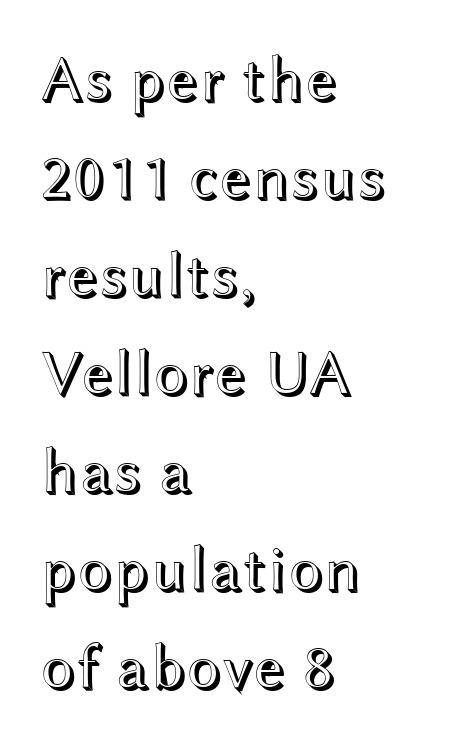
{"italic": "no", "width": "wide", "x_height": "medium", "monospaced": "no", "underline": "no", "align": "left", "line_spacing": "normal", "line_spacing_ratio": 1.53, "letter_spacing": "normal", "letter_spacing_em": 0.0, "glyph_px": 64}
